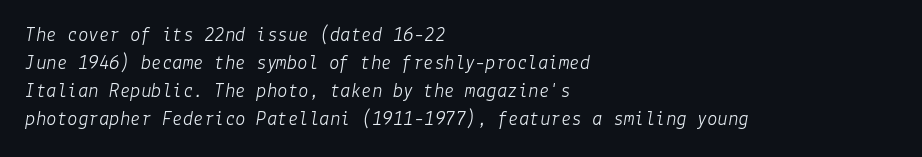
Q: Is the text bold? A: No.
Q: Is the text italic (slanted)? A: Yes, it leans right by about 9 degrees.
Q: Is the text underlined? A: No.
Q: How is the paragraph aligned? A: Left-aligned.
Q: Is the spacing between letters normal or unusually wide? A: Normal.
Q: Is the spacing between lines tight, normal or loose? A: Normal.
